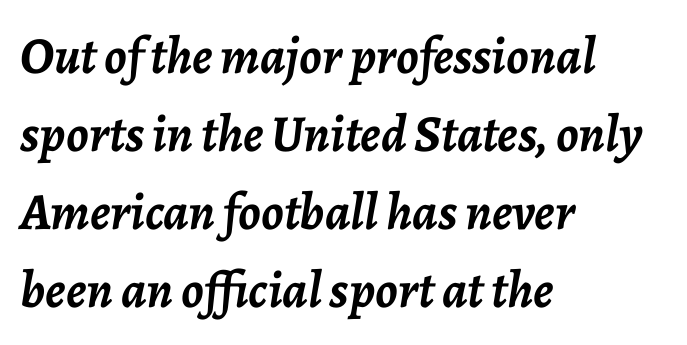
Q: Is the text bold? A: Yes.
Q: Is the text italic (slanted)? A: Yes, it leans right by about 7 degrees.
Q: Is the text underlined? A: No.
Q: How is the paragraph aligned? A: Left-aligned.
Q: Is the spacing between letters normal or unusually wide? A: Normal.
Q: Is the spacing between lines tight, normal or loose? A: Normal.
Q: Width (condensed, normal, or wide)? A: Normal.
Q: Stroke contrast? A: Low.
Q: x-height? A: Medium.
Q: Monospaced? A: No.
